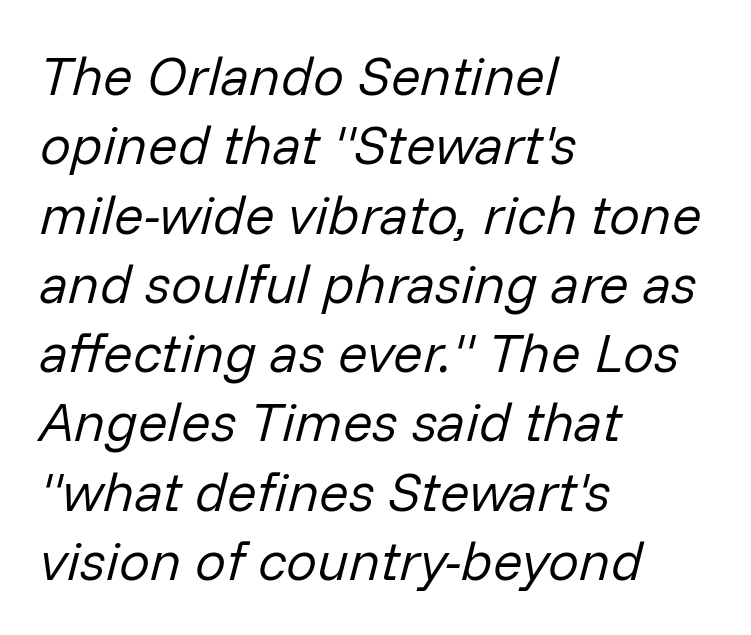
The image shows 55 px regular-weight type, italic (leaning right); set left-aligned, normal line spacing (1.26x), normal letter spacing, not underlined; low stroke contrast and a medium x-height.
